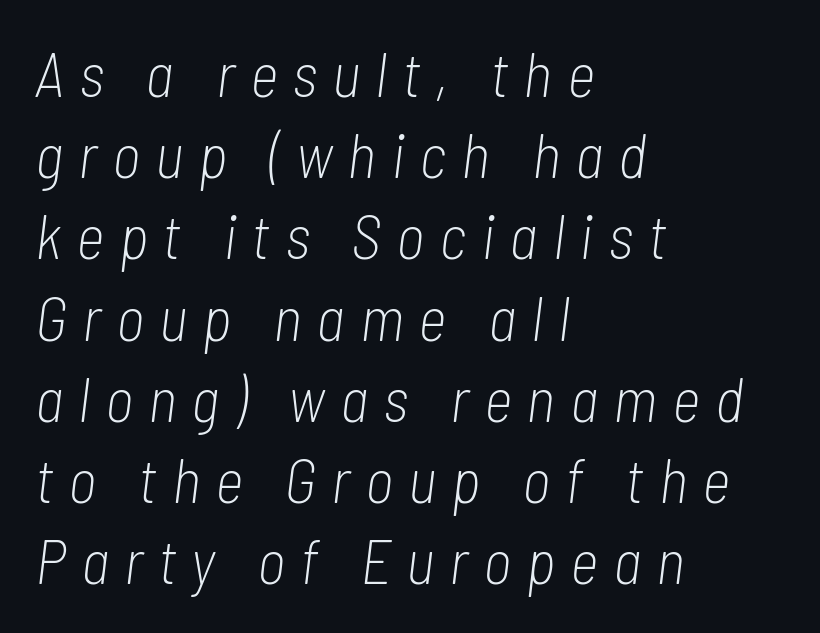
Proportional: the letters do not fall into vertical columns. Vertical spacing — default. Stem width sits at or under what a default text font uses. The type is letterspaced generously, with wide tracking. The ragged edge is on the right, which tells us the setting is flush left.
